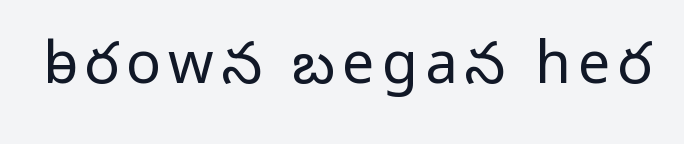
{"serif": "no", "italic": "no", "bold": "no", "weight": "light", "width": "normal", "stroke_contrast": "low", "x_height": "medium", "monospaced": "no", "underline": "no", "glyph_px": 58}
